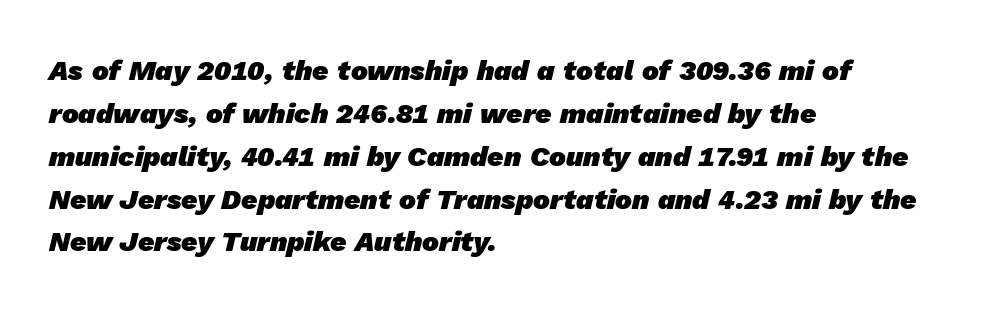
In CSS terms this would be text-align: left. Regarding leading, the lines here are spaced in the standard way. The font family rendered here belongs to the sans-serif group. Only glyphs here, with clear space below each row.
